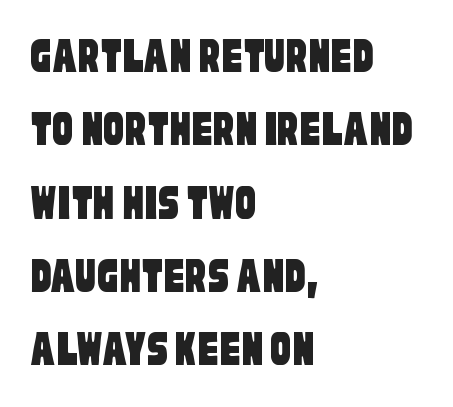
{"serif": "no", "width": "condensed", "stroke_contrast": "low", "x_height": "large", "monospaced": "no", "underline": "no", "align": "left", "line_spacing": "normal", "line_spacing_ratio": 1.41, "letter_spacing": "normal", "letter_spacing_em": 0.0, "glyph_px": 52}
